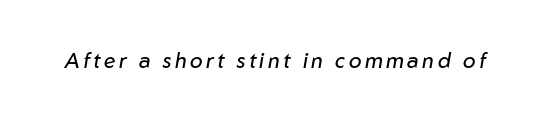
{"italic": "yes", "lean": "right", "slant_degrees": 10, "bold": "no", "underline": "no", "glyph_px": 21}
